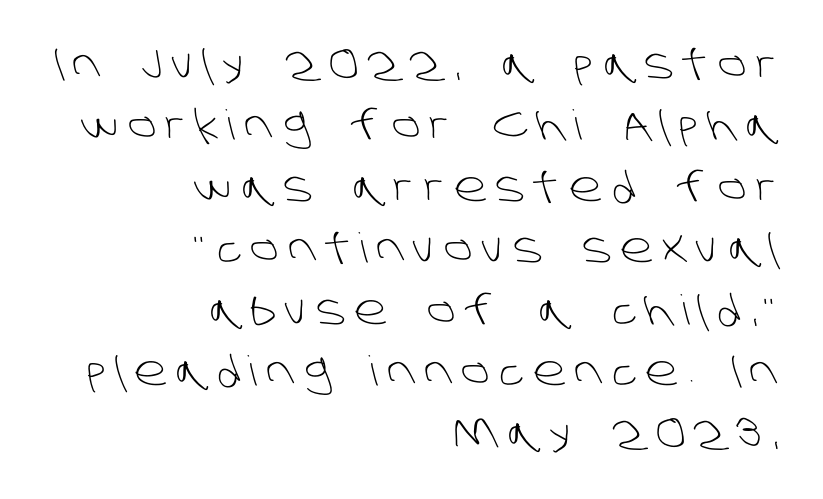
The image shows 41 px light sans-serif type; set right-aligned, normal line spacing (1.5x), unusually wide letter spacing (+0.23 em), not underlined; low stroke contrast and a large x-height.
